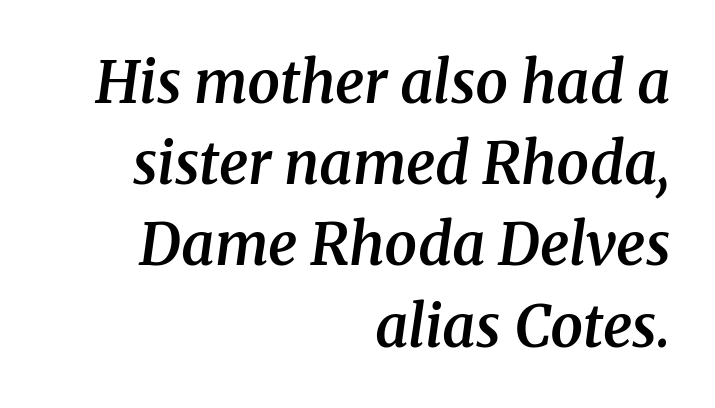
{"serif": "yes", "italic": "yes", "lean": "right", "slant_degrees": 8, "bold": "semi", "weight": "semibold", "width": "normal", "stroke_contrast": "medium", "x_height": "medium", "monospaced": "no", "underline": "no", "align": "right", "line_spacing": "normal", "line_spacing_ratio": 1.4, "letter_spacing": "normal", "letter_spacing_em": 0.0, "glyph_px": 58}
